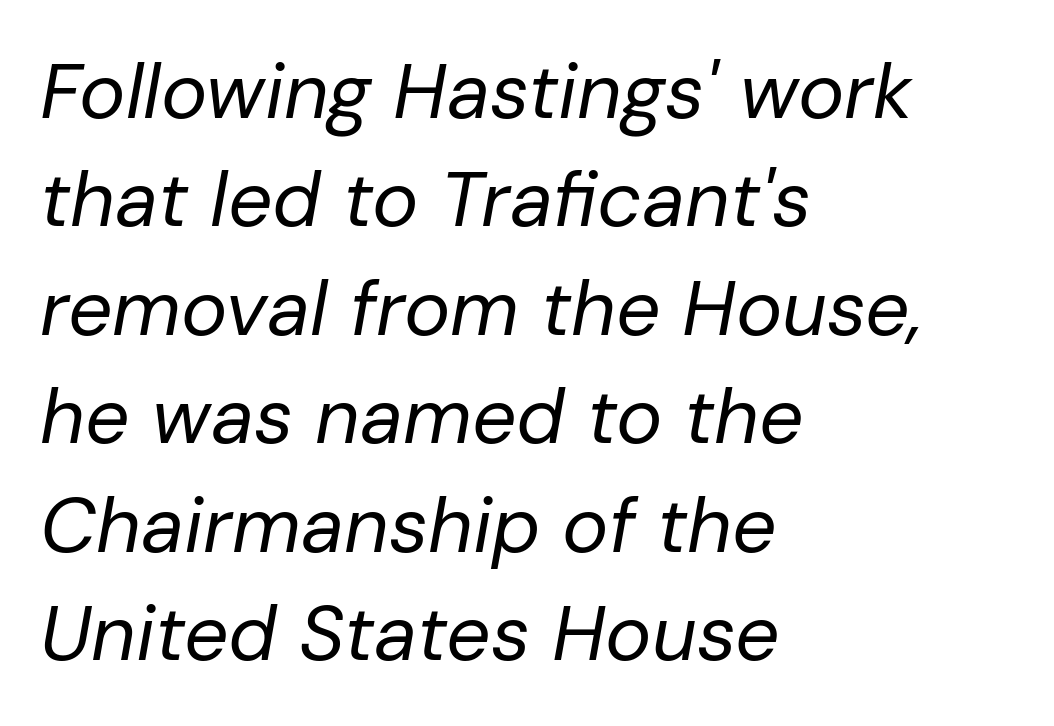
{"italic": "yes", "lean": "right", "slant_degrees": 10, "bold": "no", "weight": "regular", "width": "normal", "stroke_contrast": "low", "x_height": "medium", "monospaced": "no", "underline": "no", "align": "left", "line_spacing": "normal", "line_spacing_ratio": 1.39, "letter_spacing": "normal", "letter_spacing_em": 0.0, "glyph_px": 78}
